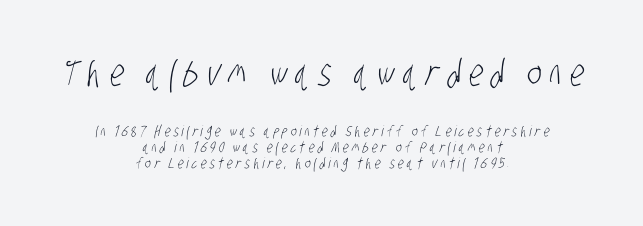
Summary of vertical rhythm: compact, with narrow interline spacing. The letterforms sit at book weight or below. Teacher's note: observe the equal gaps on both sides — that is centered alignment. Whoever set this made the first block the dominant, larger element.
